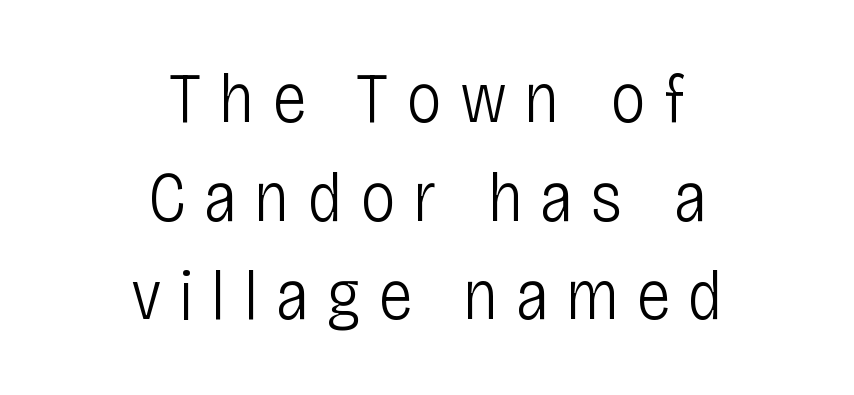
Q: Is the text bold? A: No.
Q: Is the text italic (slanted)? A: No, it is upright.
Q: Is the typeface a serif or a sans-serif typeface? A: Sans-serif.
Q: Is the text underlined? A: No.
Q: How is the paragraph aligned? A: Centered.
Q: Is the spacing between letters normal or unusually wide? A: Unusually wide.
Q: Is the spacing between lines tight, normal or loose? A: Normal.
Q: Width (condensed, normal, or wide)? A: Condensed.
Q: Stroke contrast? A: Low.
Q: x-height? A: Large.
Q: Monospaced? A: No.
